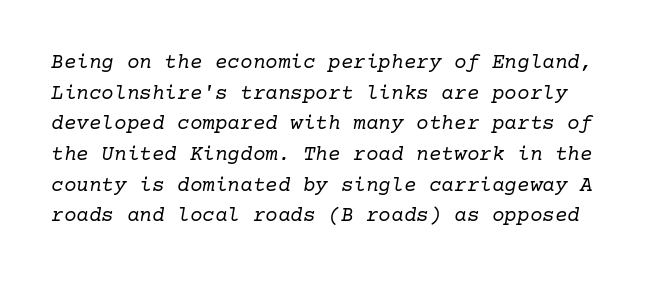
Normally led — the rows are evenly, conventionally spaced. Posture: slanted. Type without underlining. The horizontal fit of the characters is conventional and even. This is not heavy type; no bold has been used.
